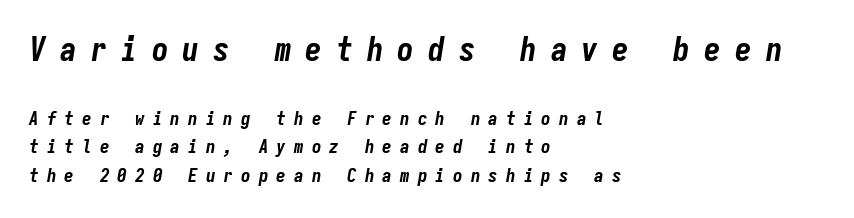
The image shows 33 px bold, condensed type, italic (leaning right), monospaced; set left-aligned, normal line spacing (1.52x), unusually wide letter spacing (+0.43 em), not underlined; the first (top) block is 1.74x larger; low stroke contrast and a medium x-height.
